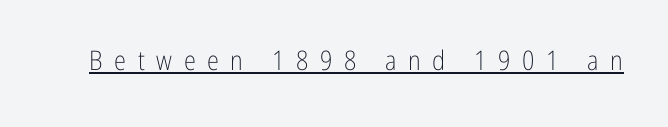
The weight tops out at a normal text grade. The sample's only ornament is a line tracing under the words. Here the glyphs are tracked loosely, breaking word shapes into spaced letters. A typesetter would mark this as roman, not italic.
